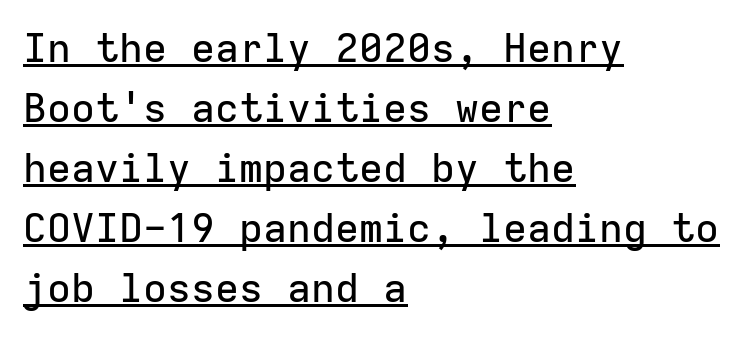
The image shows 40 px sans-serif type, upright, monospaced; set left-aligned, normal line spacing (1.5x), normal letter spacing, underlined; low stroke contrast and a medium x-height.
